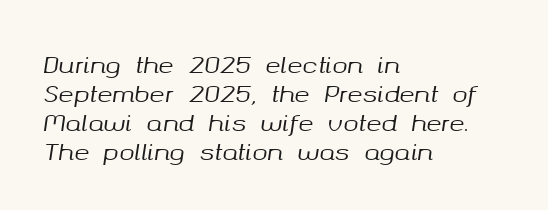
{"italic": "yes", "lean": "right", "slant_degrees": 8, "underline": "no", "align": "left", "line_spacing": "normal", "line_spacing_ratio": 1.26, "letter_spacing": "normal", "letter_spacing_em": 0.0, "glyph_px": 23}
